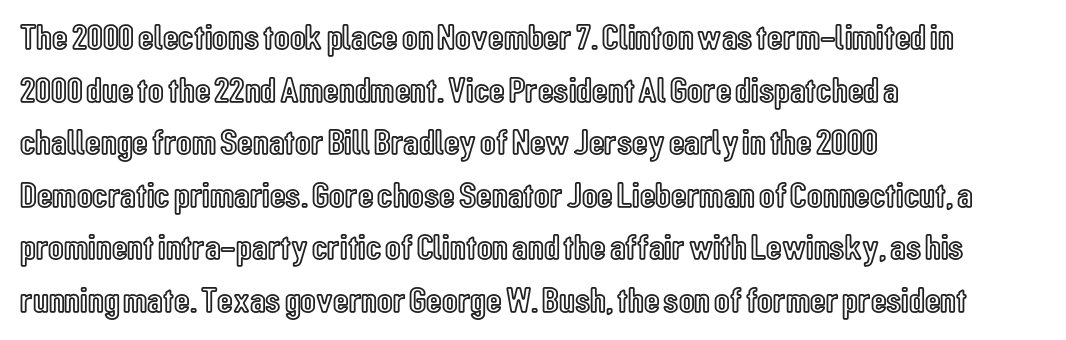
The image shows 36 px condensed type, upright; set left-aligned, normal line spacing (1.46x), normal letter spacing, not underlined; a medium x-height.
